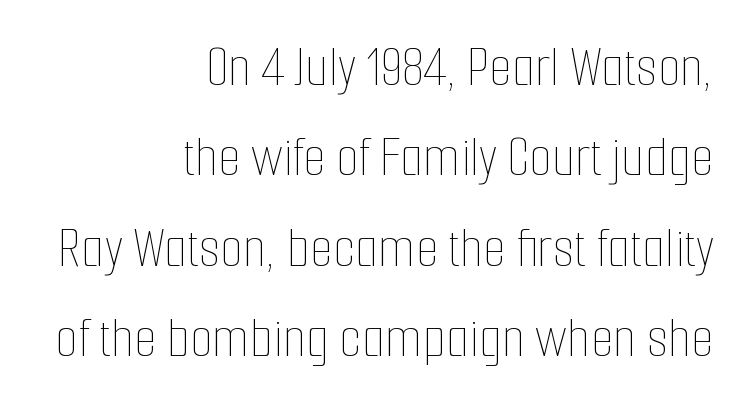
Q: Is the text bold? A: No.
Q: Is the text italic (slanted)? A: No, it is upright.
Q: Is the text underlined? A: No.
Q: How is the paragraph aligned? A: Right-aligned.
Q: Is the spacing between letters normal or unusually wide? A: Normal.
Q: Is the spacing between lines tight, normal or loose? A: Normal.
Q: Width (condensed, normal, or wide)? A: Condensed.
Q: Stroke contrast? A: Low.
Q: x-height? A: Medium.
Q: Monospaced? A: No.
